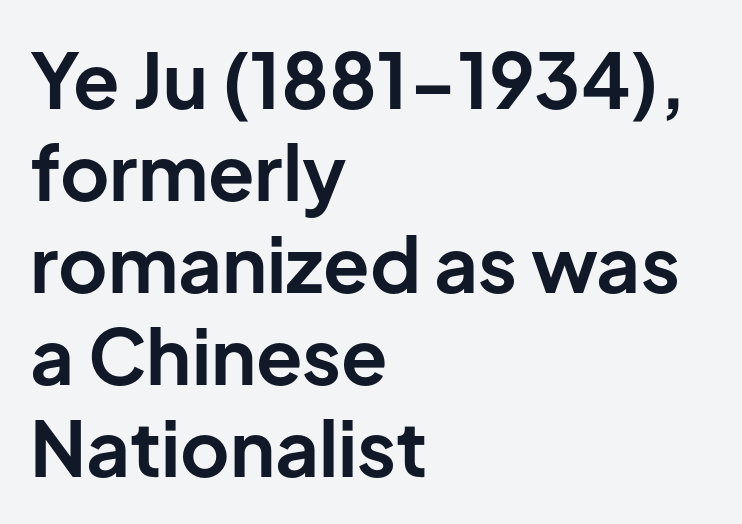
Does extra space separate the letters? No, they use regular spacing. I'd describe the lettering as bold — thick and assertive. The ragged edge is on the right, which tells us the setting is flush left. You can tell from the bare stems that sans-serif type was used. Italic? Not at all — the glyphs are vertical. Nobody drew a line under any word here.
